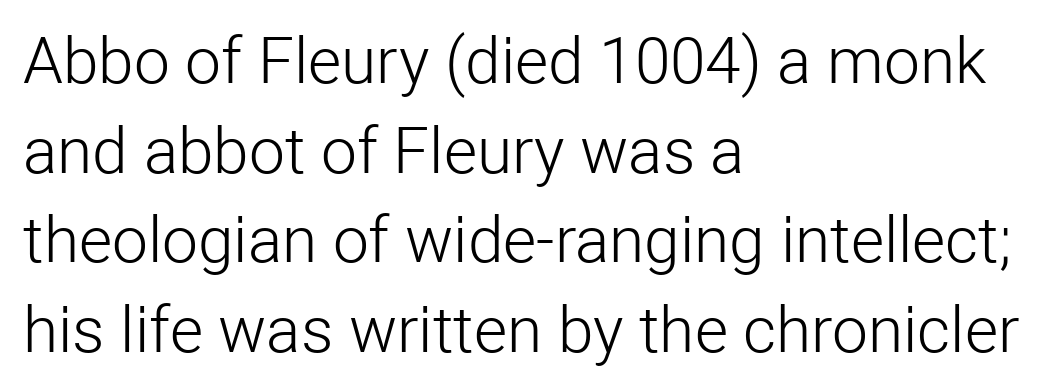
Anything drawn beneath the words? Only blank space. Grotesque or geometric, the face here clearly has no serifs. Honestly, the letter spacing is just normal — you wouldn't notice it. No letter is thick-stroked: the sample isn't bold. Think of a printed novel: that variable character pitch is what you see here.
